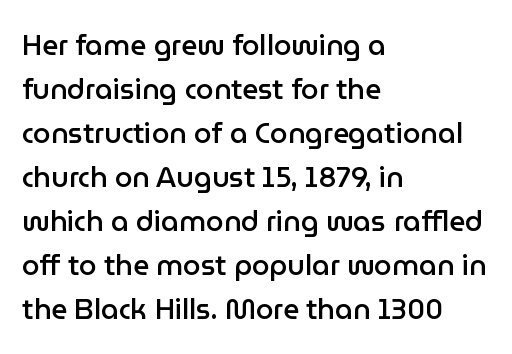
The image shows 28 px semibold sans-serif type, upright; set left-aligned, normal line spacing (1.57x), normal letter spacing, not underlined; low stroke contrast and a medium x-height.
